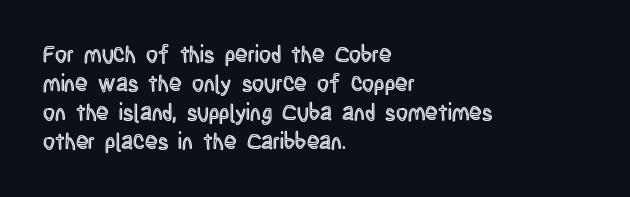
The image shows 23 px text type, upright; set left-aligned, normal line spacing (1.26x), normal letter spacing, not underlined.
